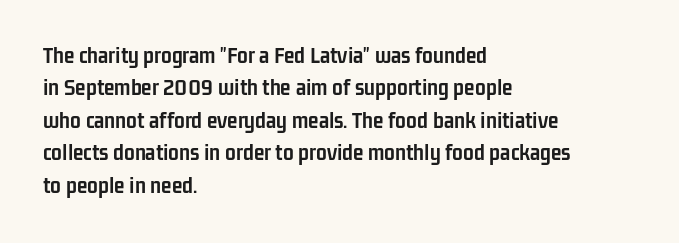
The image shows 24 px bold type, upright; set left-aligned, normal line spacing (1.35x), normal letter spacing, not underlined.
